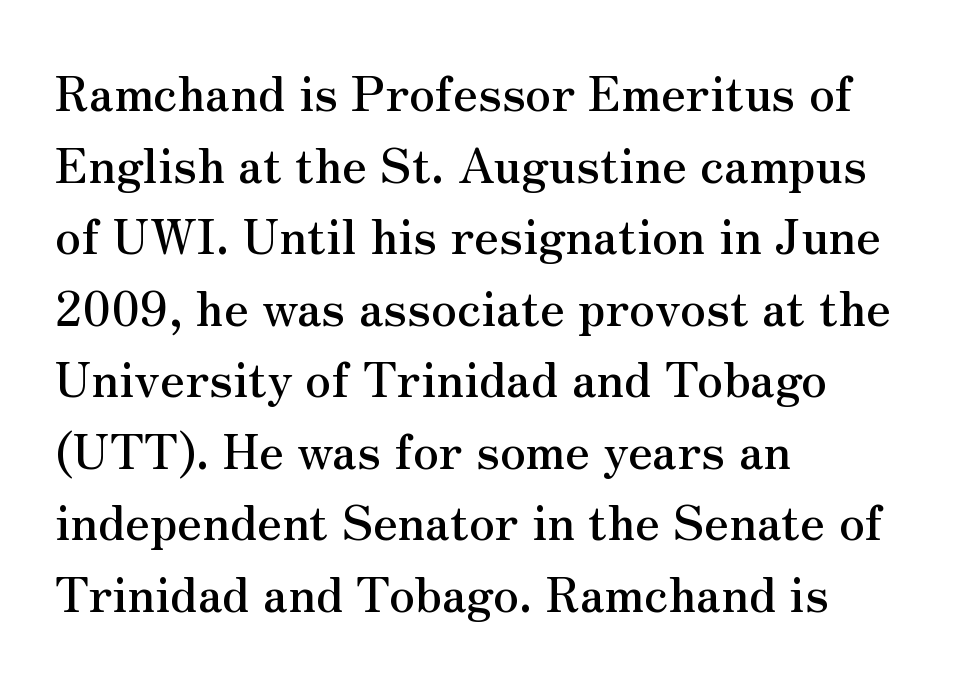
The image shows 48 px serif type, upright; set left-aligned, normal line spacing (1.49x), normal letter spacing, not underlined; medium stroke contrast and a small x-height.
